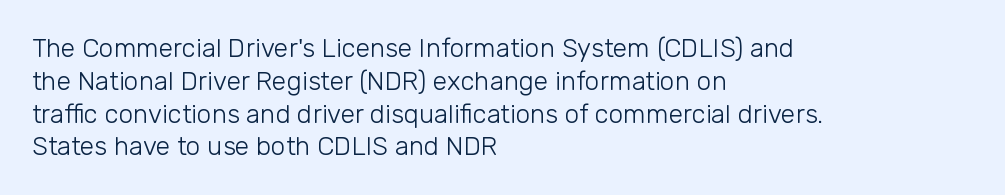
Check the space under the baseline: it is left empty. Posture: upright roman. Is the type heavy? It reads as light-to-regular instead. One-word summary of the alignment: left. The line-height multiplier appears to be the usual default.
